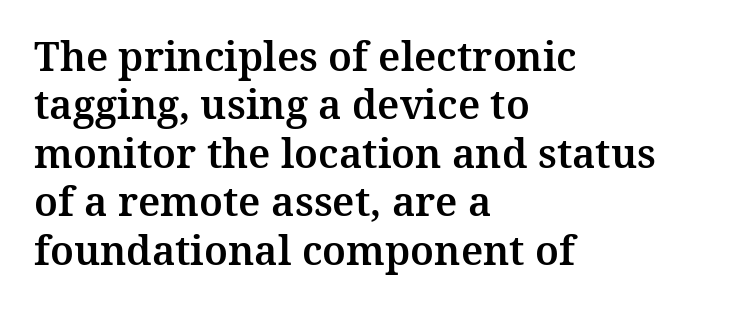
{"serif": "yes", "italic": "no", "width": "normal", "stroke_contrast": "medium", "x_height": "medium", "monospaced": "no", "underline": "no", "align": "left", "line_spacing_ratio": 1.21, "letter_spacing": "normal", "letter_spacing_em": 0.0, "glyph_px": 40}
